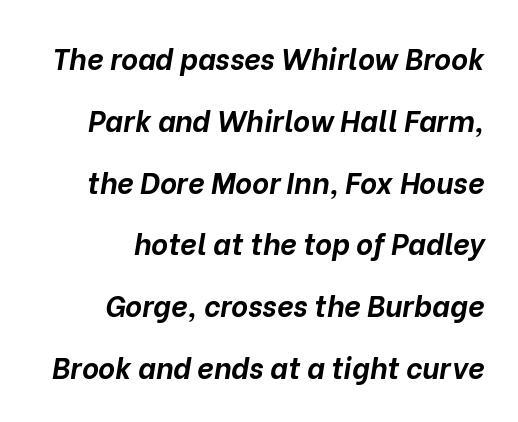
Q: Is the text bold? A: Yes.
Q: Is the text italic (slanted)? A: Yes, it leans right by about 10 degrees.
Q: Is the text underlined? A: No.
Q: How is the paragraph aligned? A: Right-aligned.
Q: Is the spacing between letters normal or unusually wide? A: Normal.
Q: Is the spacing between lines tight, normal or loose? A: Loose.
Q: Width (condensed, normal, or wide)? A: Normal.
Q: Stroke contrast? A: Low.
Q: x-height? A: Medium.
Q: Monospaced? A: No.
